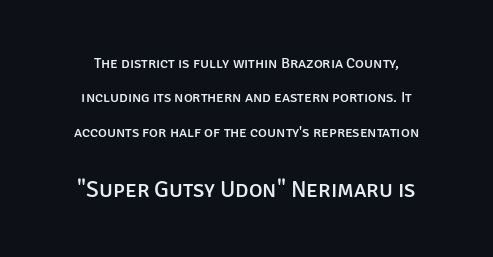
Q: Is the text italic (slanted)? A: No, it is upright.
Q: Is the text underlined? A: No.
Q: Is the spacing between letters normal or unusually wide? A: Normal.
Q: Is the spacing between lines tight, normal or loose? A: Loose.
Q: Which block of text is set in a larger size, the first (top) or the second (bottom)? A: The second (bottom) one.
